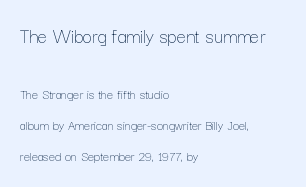
Q: Is the text bold? A: No.
Q: Is the text italic (slanted)? A: No, it is upright.
Q: Is the text underlined? A: No.
Q: How is the paragraph aligned? A: Left-aligned.
Q: Is the spacing between letters normal or unusually wide? A: Normal.
Q: Is the spacing between lines tight, normal or loose? A: Loose.
Q: Which block of text is set in a larger size, the first (top) or the second (bottom)? A: The first (top) one.
